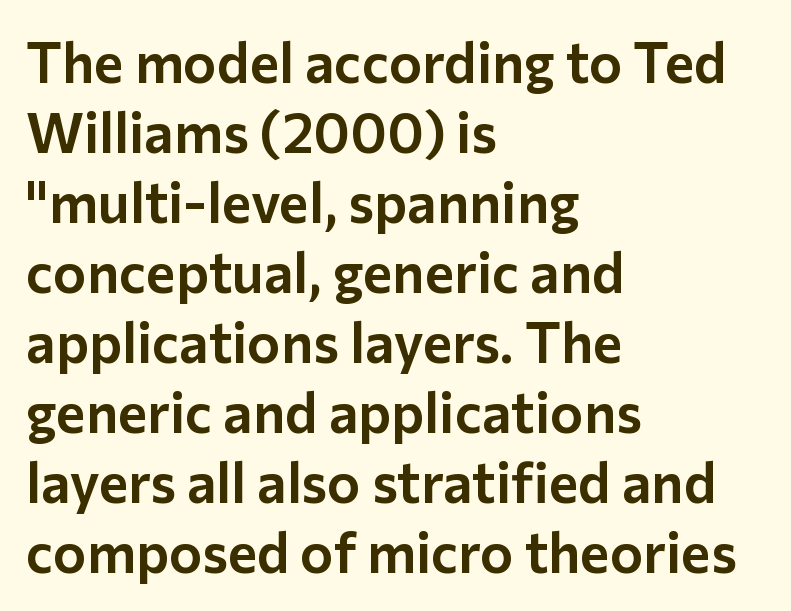
The image shows 56 px sans-serif type, upright; set left-aligned, normal line spacing (1.25x), normal letter spacing, not underlined; low stroke contrast and a medium x-height.
